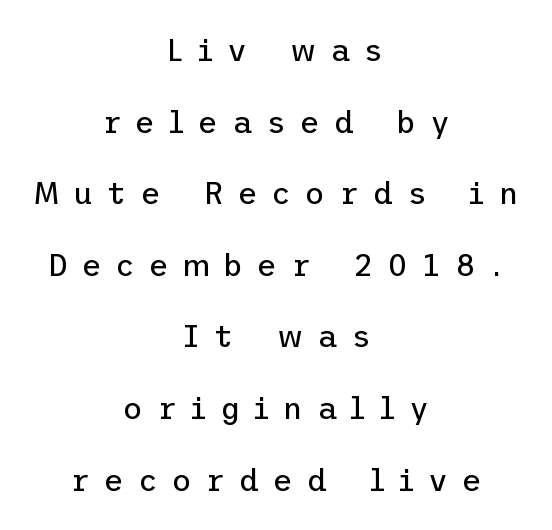
Classification — sans serif. When letters stand straight like this, we call the style roman or upright. The letterforms stand isolated, each surrounded by extra space. Weight: in the light-to-regular range.
